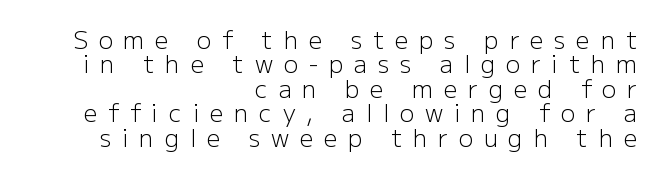
The passage shown is not bold in any degree. Does the leading feel generous? Not at all — it's pinched. This sample uses an upright cut, with every glyph sitting square on the baseline. Descender tails drop into unmarked territory. Look at the tracking — it's clearly loosened, letters drifting apart. Each line ends at the same right margin while the left side varies.
